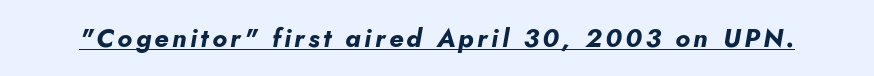
The image shows 26 px bold type, italic (leaning right); set underlined.
